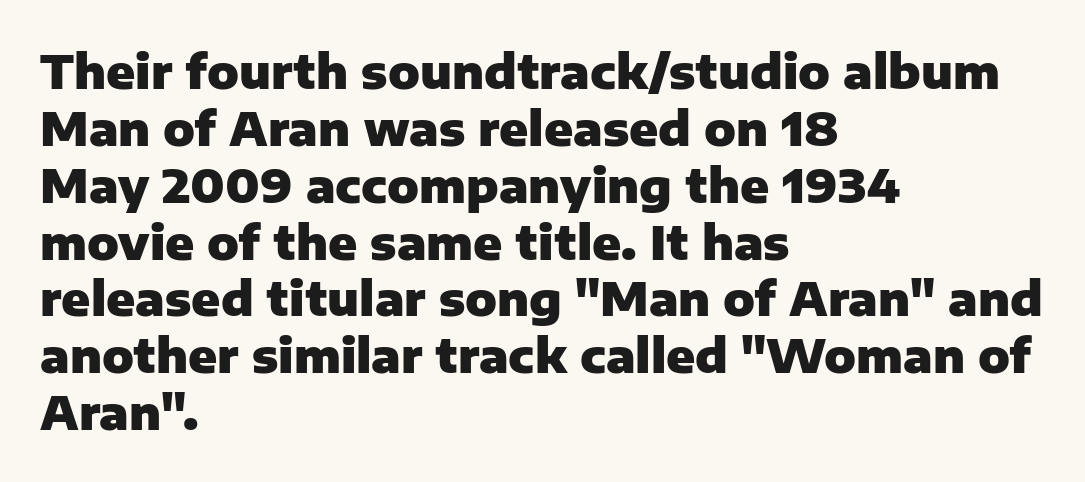
{"serif": "no", "italic": "no", "bold": "yes", "weight": "heavy", "width": "normal", "stroke_contrast": "low", "x_height": "medium", "monospaced": "no", "underline": "no", "align": "left", "line_spacing_ratio": 1.21, "letter_spacing": "normal", "letter_spacing_em": 0.0, "glyph_px": 47}
